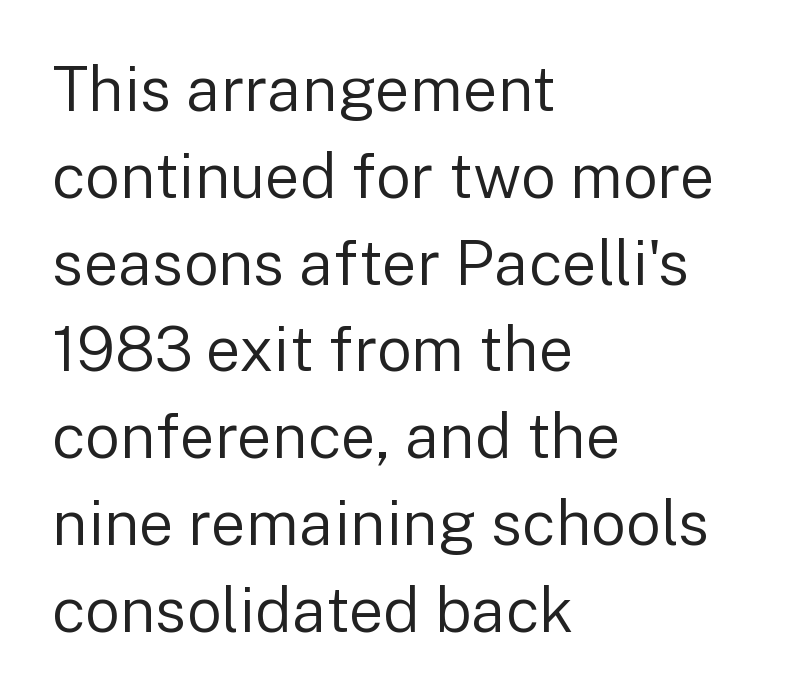
Q: Is the text bold? A: No.
Q: Is the text italic (slanted)? A: No, it is upright.
Q: Is the typeface a serif or a sans-serif typeface? A: Sans-serif.
Q: Is the text underlined? A: No.
Q: How is the paragraph aligned? A: Left-aligned.
Q: Is the spacing between letters normal or unusually wide? A: Normal.
Q: Is the spacing between lines tight, normal or loose? A: Normal.
Q: Width (condensed, normal, or wide)? A: Normal.
Q: Stroke contrast? A: Low.
Q: x-height? A: Medium.
Q: Monospaced? A: No.
